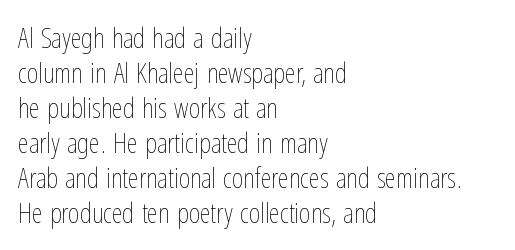
Q: Is the text bold? A: No.
Q: Is the text italic (slanted)? A: No, it is upright.
Q: Is the text underlined? A: No.
Q: How is the paragraph aligned? A: Left-aligned.
Q: Is the spacing between letters normal or unusually wide? A: Normal.
Q: Is the spacing between lines tight, normal or loose? A: Normal.
Q: Width (condensed, normal, or wide)? A: Condensed.
Q: Stroke contrast? A: Low.
Q: x-height? A: Medium.
Q: Monospaced? A: No.
